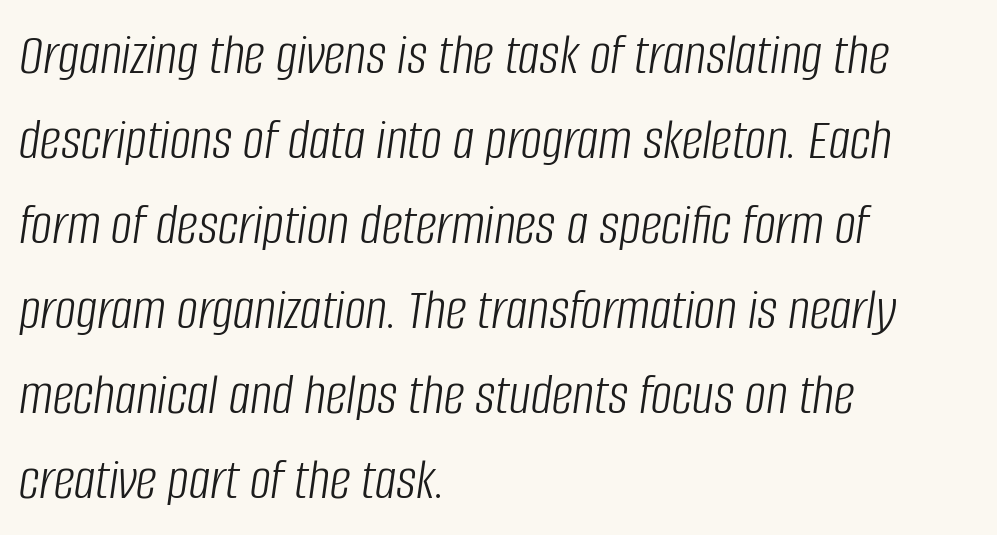
The image shows 59 px light, condensed type, italic (leaning right); set left-aligned, normal line spacing (1.44x), normal letter spacing, not underlined; low stroke contrast and a large x-height.
